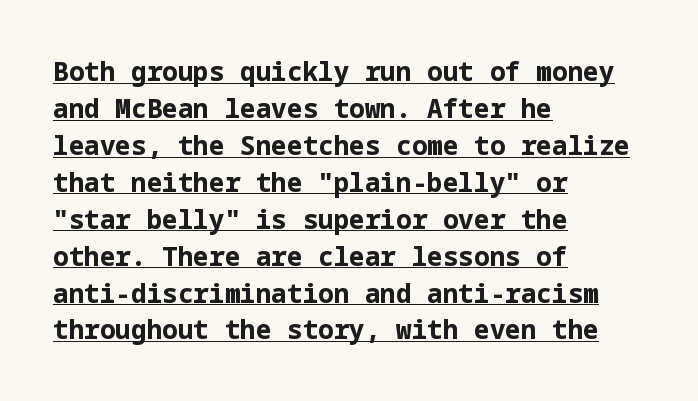
The image shows 26 px bold type, upright; set left-aligned, normal line spacing (1.42x), normal letter spacing, underlined.
